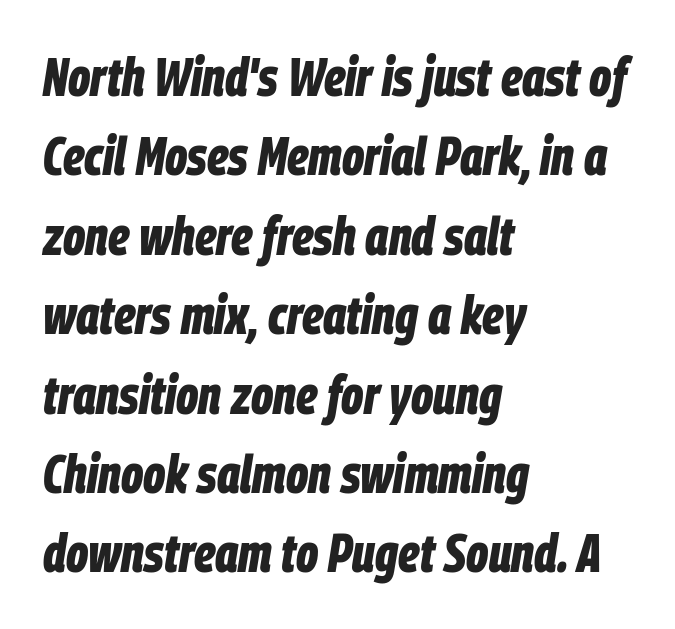
{"italic": "yes", "lean": "right", "slant_degrees": 9, "bold": "yes", "weight": "bold", "width": "condensed", "stroke_contrast": "low", "x_height": "large", "monospaced": "no", "underline": "no", "align": "left", "line_spacing": "normal", "line_spacing_ratio": 1.47, "letter_spacing": "normal", "letter_spacing_em": 0.0, "glyph_px": 54}
